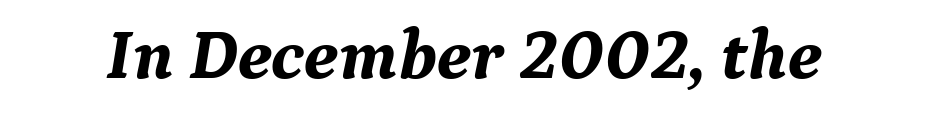
The image shows 72 px bold serif type, italic (leaning right); set normal letter spacing, not underlined; medium stroke contrast and a medium x-height.
